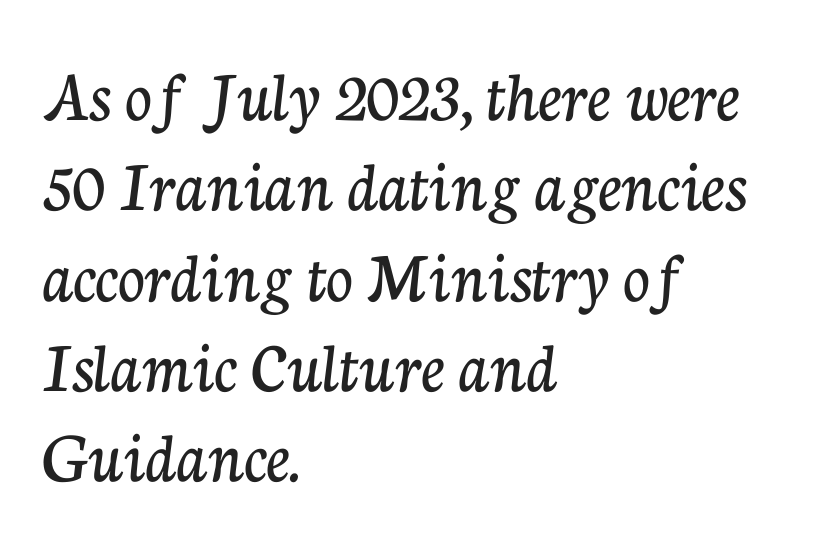
Q: Is the text italic (slanted)? A: Yes.
Q: Is the typeface a serif or a sans-serif typeface? A: Serif.
Q: Is the text underlined? A: No.
Q: How is the paragraph aligned? A: Left-aligned.
Q: Is the spacing between letters normal or unusually wide? A: Normal.
Q: Width (condensed, normal, or wide)? A: Normal.
Q: Stroke contrast? A: Low.
Q: x-height? A: Medium.
Q: Monospaced? A: No.
